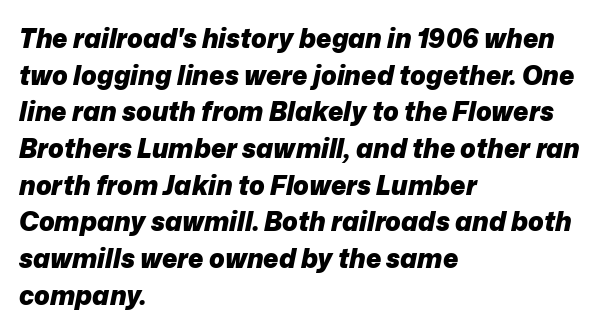
{"italic": "yes", "lean": "right", "slant_degrees": 12, "bold": "yes", "underline": "no", "align": "left", "line_spacing": "normal", "line_spacing_ratio": 1.41, "letter_spacing": "normal", "letter_spacing_em": 0.0, "glyph_px": 26}
